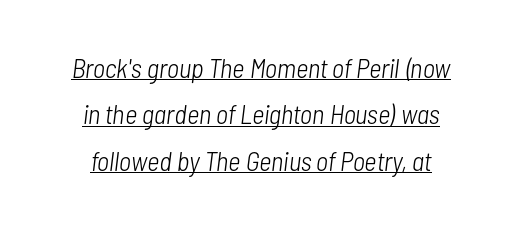
Summary of weight: not heavy and not bold. Centered paragraph, ragged on both sides. Letter spacing: default. In terms of posture, this sample is oblique. The string is rendered with underlining switched on.
